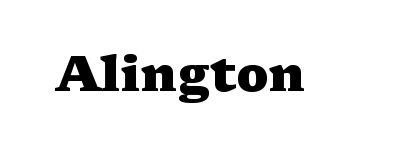
Type without underlining. The gaps between neighbouring characters are ordinary and unremarkable. This is serif lettering, the kind often seen in printed books. You could not count columns in this text — the font is proportionally spaced.
